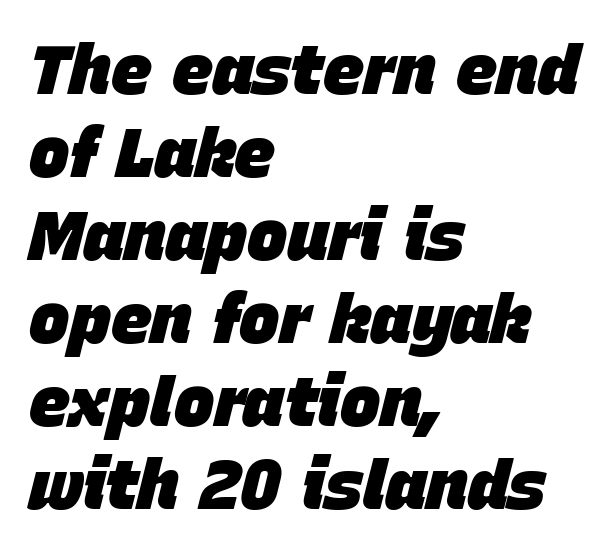
Compared with typical body copy, the letter spacing here is the same. Spacing verdict: proportional, widths tailored to each character. The area under the type is left untouched. The glyphs look as if they've been sheared to an angle. Alignment: flush left. Heavy, bold letterforms.
